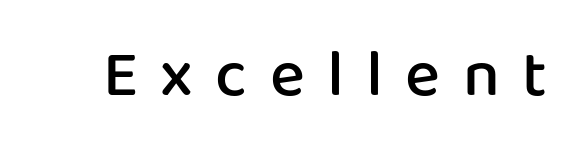
{"serif": "no", "italic": "no", "bold": "semi", "weight": "semibold", "width": "normal", "stroke_contrast": "low", "x_height": "medium", "monospaced": "no", "underline": "no", "letter_spacing": "wide", "letter_spacing_em": 0.34, "glyph_px": 66}
